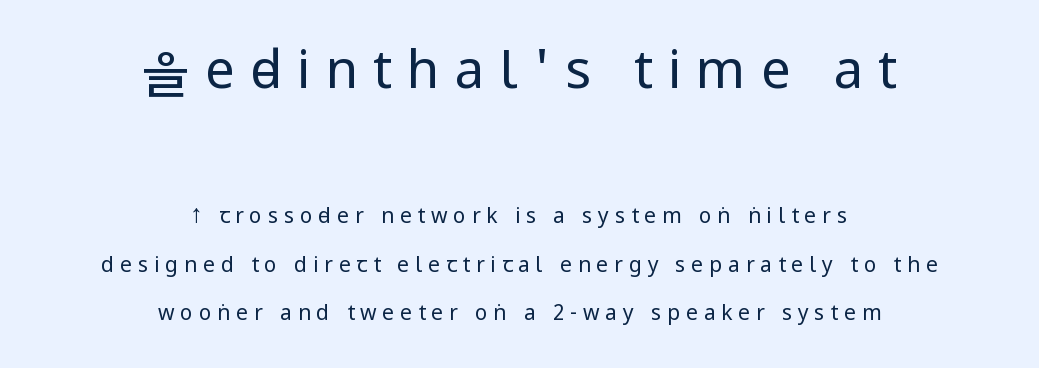
{"serif": "no", "italic": "no", "bold": "no", "weight": "regular", "width": "condensed", "stroke_contrast": "low", "underline": "no", "align": "center", "line_spacing": "loose", "line_spacing_ratio": 2.3, "letter_spacing": "wide", "letter_spacing_em": 0.28, "larger_block": "first", "size_ratio": 2.52, "glyph_px": 53}
